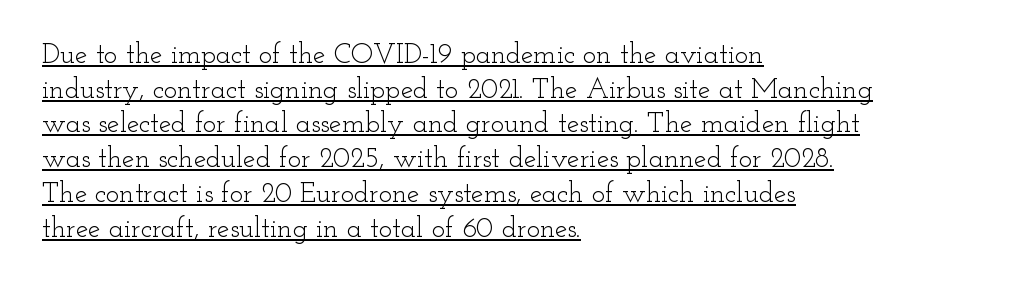
The image shows 28 px light, wide serif type, upright; set left-aligned, line spacing 1.24x, normal letter spacing, underlined; low stroke contrast and a small x-height.
